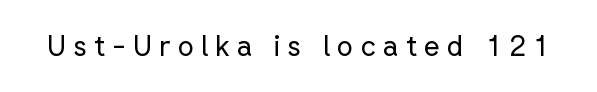
The image shows 28 px regular-weight sans-serif type, upright; set unusually wide letter spacing (+0.25 em), not underlined; low stroke contrast and a medium x-height.
